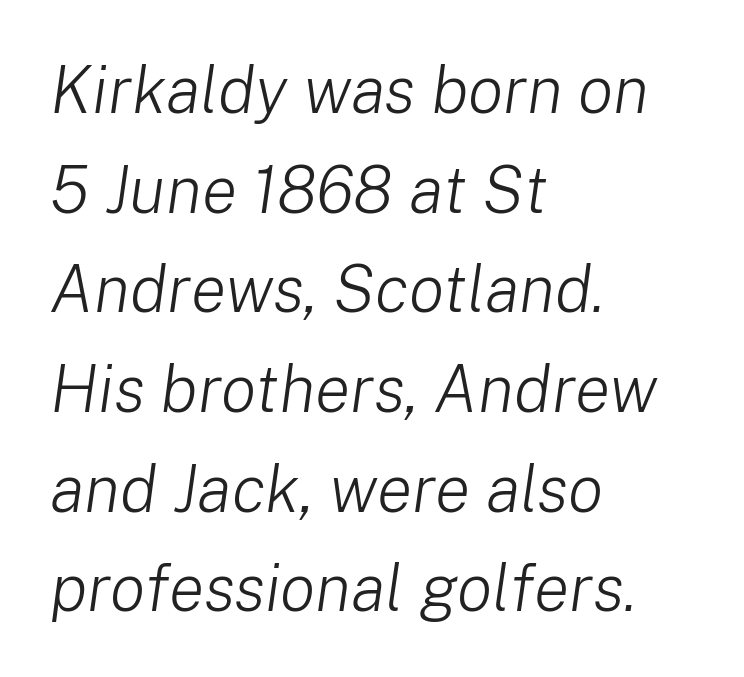
How are the letters spaced? Ordinarily, with no added tracking. Does the copy run flush right? No — it runs flush left. The letters are slanted; this is an italic face. Letters have the restrained weight of plain body copy at most.
